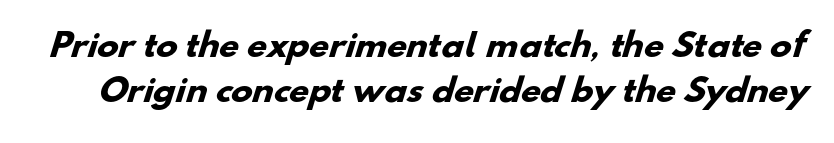
The image shows 32 px heavy sans-serif type; set normal line spacing (1.42x), normal letter spacing, not underlined; low stroke contrast and a small x-height.
